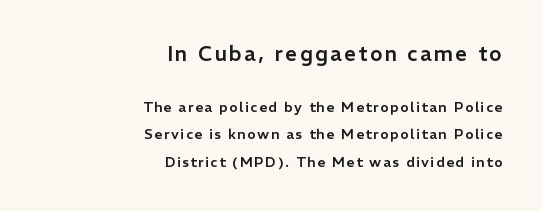
The image shows 21 px text type, upright; set right-aligned, loose line spacing (1.96x), not underlined; the first (top) block is 1.5x larger.
